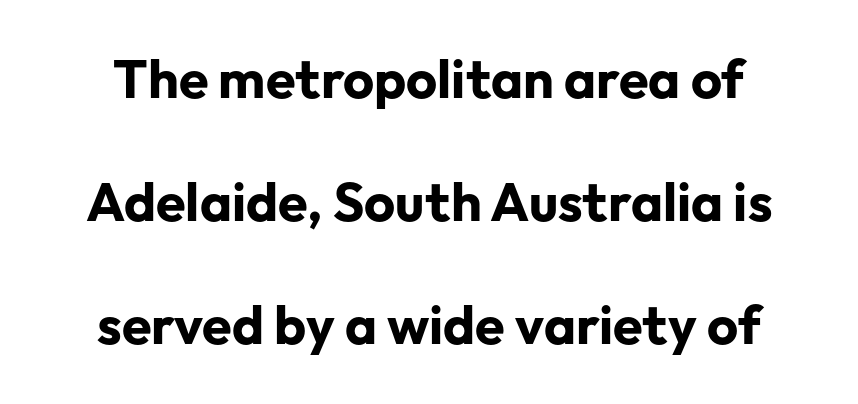
The image shows 54 px bold sans-serif type, upright; set loose line spacing (2.28x), normal letter spacing, not underlined; low stroke contrast and a medium x-height.
